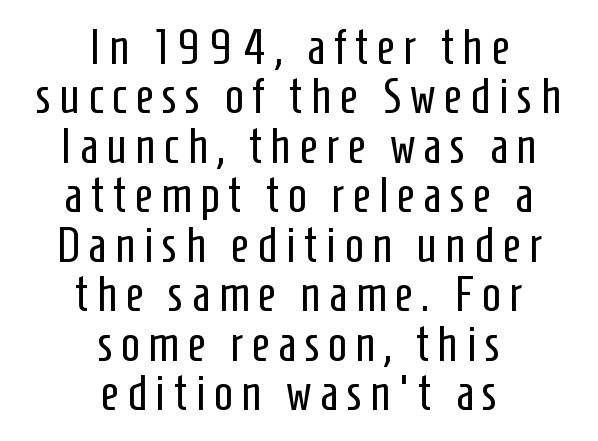
Q: Is the text bold? A: No.
Q: Is the text italic (slanted)? A: No, it is upright.
Q: Is the typeface a serif or a sans-serif typeface? A: Sans-serif.
Q: Is the text underlined? A: No.
Q: How is the paragraph aligned? A: Centered.
Q: Is the spacing between lines tight, normal or loose? A: Tight.
Q: Width (condensed, normal, or wide)? A: Condensed.
Q: Stroke contrast? A: Low.
Q: x-height? A: Medium.
Q: Monospaced? A: No.
